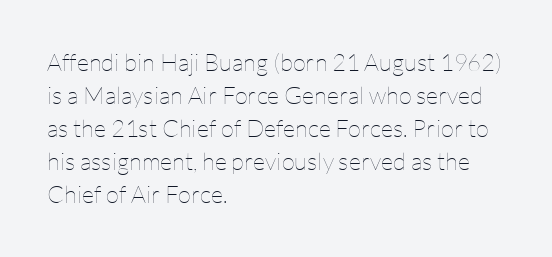
Q: Is the text bold? A: No.
Q: Is the text italic (slanted)? A: No, it is upright.
Q: Is the text underlined? A: No.
Q: How is the paragraph aligned? A: Left-aligned.
Q: Is the spacing between letters normal or unusually wide? A: Normal.
Q: Is the spacing between lines tight, normal or loose? A: Normal.
